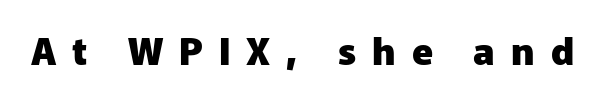
Q: Is the text bold? A: Yes.
Q: Is the text italic (slanted)? A: No, it is upright.
Q: Is the typeface a serif or a sans-serif typeface? A: Sans-serif.
Q: Is the text underlined? A: No.
Q: Is the spacing between letters normal or unusually wide? A: Unusually wide.
Q: Width (condensed, normal, or wide)? A: Normal.
Q: Stroke contrast? A: Low.
Q: x-height? A: Medium.
Q: Monospaced? A: No.
